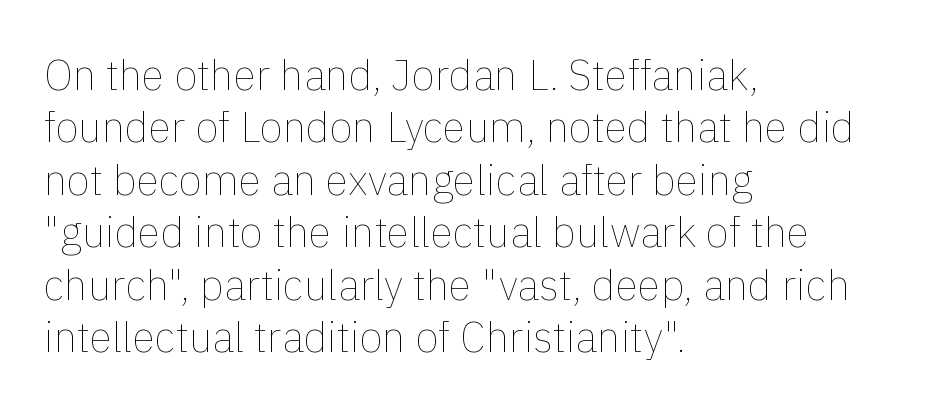
{"italic": "no", "bold": "no", "weight": "thin", "width": "normal", "stroke_contrast": "low", "x_height": "medium", "monospaced": "no", "underline": "no", "align": "left", "line_spacing": "normal", "line_spacing_ratio": 1.25, "letter_spacing": "normal", "letter_spacing_em": 0.0, "glyph_px": 42}
